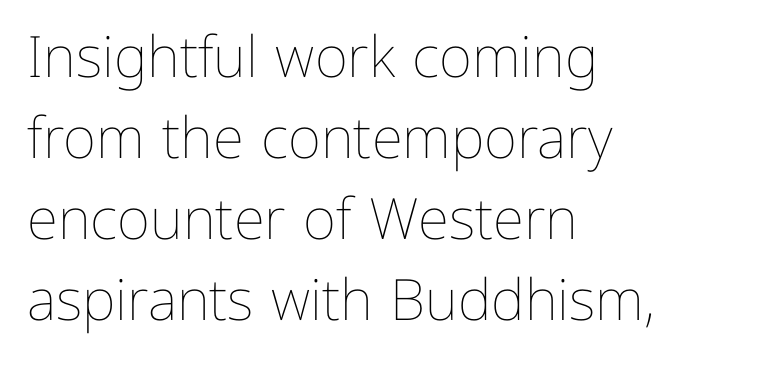
Here the designer chose a conventional face with non-uniform glyph widths. The typesetter chose a ragged-right arrangement here. The zone under the glyphs is completely vacant. The font's upright variant was chosen for this text. These lines keep a tight, regular rhythm from letter to letter.
